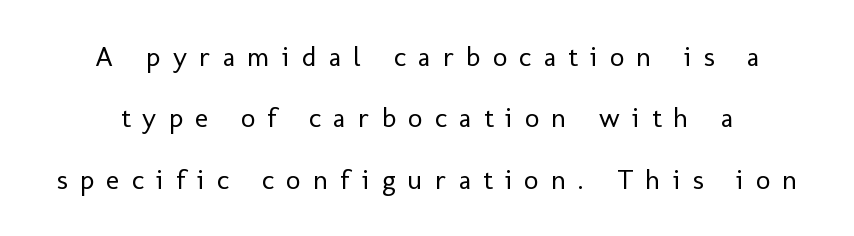
Q: Is the text bold? A: No.
Q: Is the text italic (slanted)? A: No, it is upright.
Q: Is the typeface a serif or a sans-serif typeface? A: Sans-serif.
Q: Is the text underlined? A: No.
Q: Is the spacing between letters normal or unusually wide? A: Unusually wide.
Q: Is the spacing between lines tight, normal or loose? A: Loose.
Q: Width (condensed, normal, or wide)? A: Normal.
Q: Stroke contrast? A: Low.
Q: x-height? A: Medium.
Q: Monospaced? A: No.
